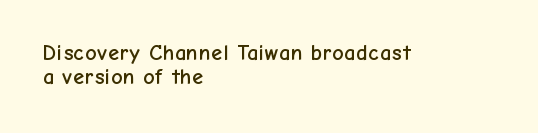
Q: Is the text italic (slanted)? A: No, it is upright.
Q: Is the text underlined? A: No.
Q: How is the paragraph aligned? A: Left-aligned.
Q: Is the spacing between letters normal or unusually wide? A: Normal.
Q: Is the spacing between lines tight, normal or loose? A: Tight.
